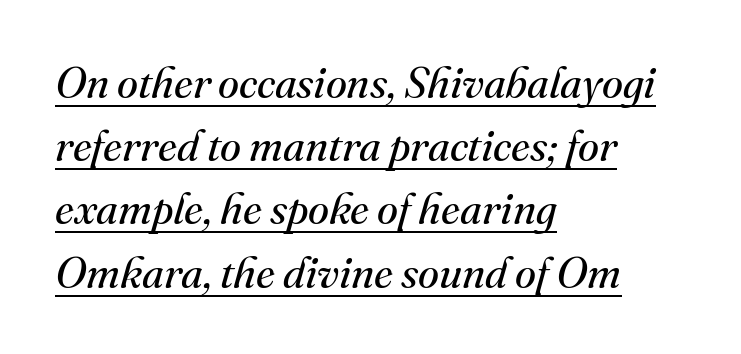
{"serif": "yes", "italic": "yes", "lean": "right", "slant_degrees": 16, "bold": "no", "weight": "regular", "width": "normal", "stroke_contrast": "medium", "x_height": "small", "monospaced": "no", "underline": "yes", "align": "left", "line_spacing": "normal", "line_spacing_ratio": 1.47, "letter_spacing": "normal", "letter_spacing_em": 0.0, "glyph_px": 43}
